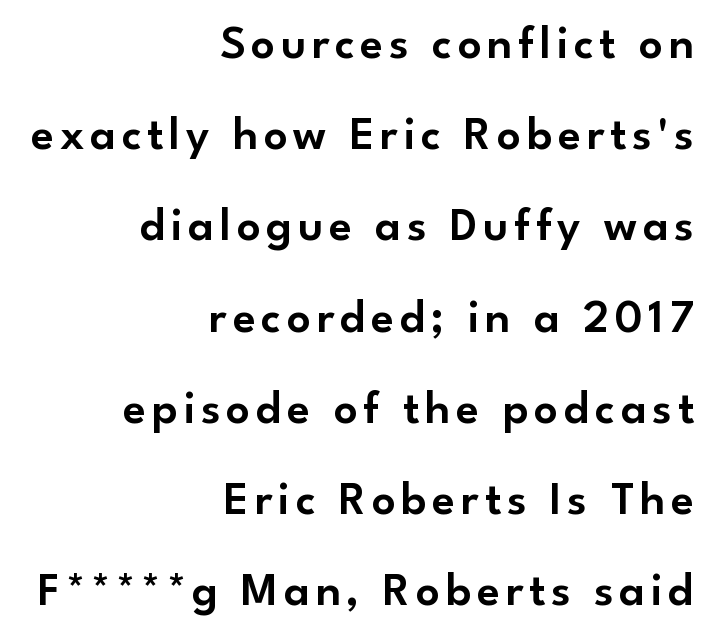
{"serif": "no", "italic": "no", "width": "normal", "stroke_contrast": "low", "x_height": "small", "monospaced": "no", "underline": "no", "align": "right", "line_spacing": "loose", "line_spacing_ratio": 1.94, "glyph_px": 47}
